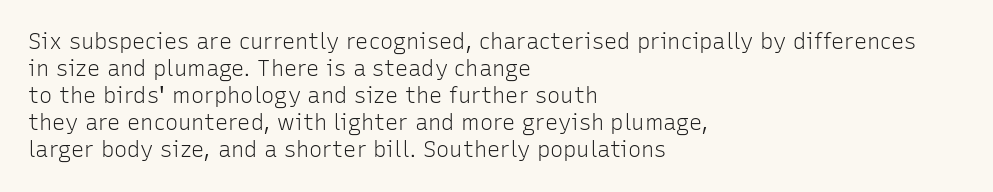
{"italic": "no", "bold": "no", "underline": "no", "align": "left", "line_spacing_ratio": 1.23, "letter_spacing": "normal", "letter_spacing_em": 0.0, "glyph_px": 22}
